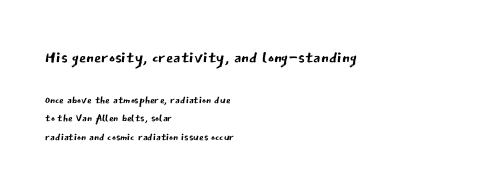
The image shows 23 px text type, upright; set left-aligned, line spacing 1.23x, normal letter spacing, not underlined; the first (top) block is 1.53x larger.
